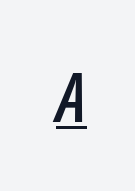
Q: Is the text italic (slanted)? A: Yes, it leans right by about 12 degrees.
Q: Is the text underlined? A: Yes.
Q: Is the spacing between letters normal or unusually wide? A: Unusually wide.
Q: Width (condensed, normal, or wide)? A: Condensed.
Q: Stroke contrast? A: Low.
Q: x-height? A: Medium.
Q: Monospaced? A: No.
